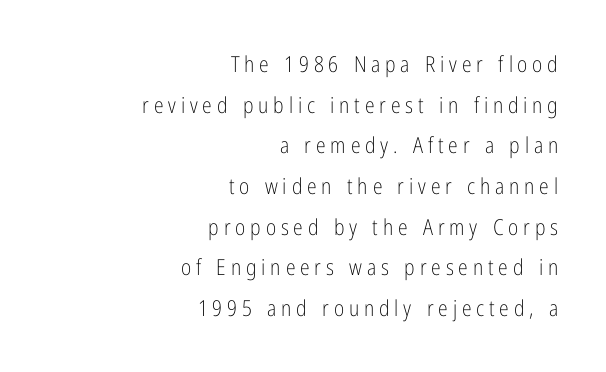
The image shows 22 px text type, upright; set right-aligned, line spacing 1.85x, unusually wide letter spacing (+0.22 em), not underlined.
